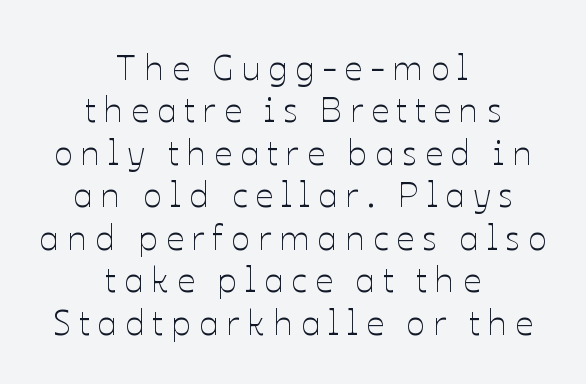
The weight would be labelled regular, book, light, or lighter still. Do the letters lean? They stand straight. Each line is balanced around a shared central axis. Tracking value appears strongly positive — letters spread wide. Each letter keeps its own natural width here, so spacing adapts to shape.
